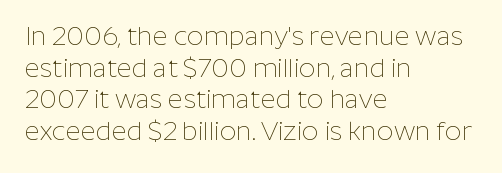
Q: Is the text bold? A: No.
Q: Is the text italic (slanted)? A: No, it is upright.
Q: Is the text underlined? A: No.
Q: How is the paragraph aligned? A: Left-aligned.
Q: Is the spacing between letters normal or unusually wide? A: Normal.
